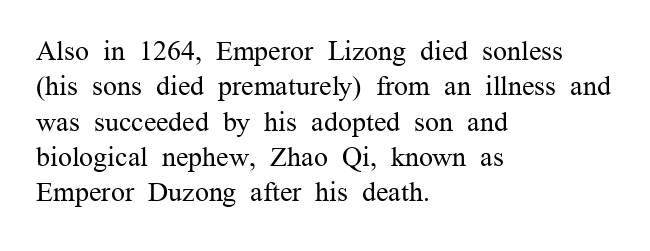
Q: Is the text bold? A: No.
Q: Is the text italic (slanted)? A: No, it is upright.
Q: Is the typeface a serif or a sans-serif typeface? A: Serif.
Q: Is the text underlined? A: No.
Q: How is the paragraph aligned? A: Left-aligned.
Q: Is the spacing between letters normal or unusually wide? A: Normal.
Q: Is the spacing between lines tight, normal or loose? A: Normal.
Q: Width (condensed, normal, or wide)? A: Normal.
Q: Stroke contrast? A: Medium.
Q: x-height? A: Medium.
Q: Monospaced? A: No.
